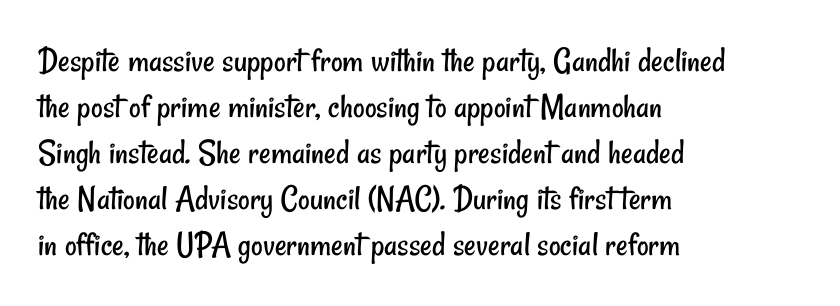
The face looks like a standard text weight, possibly lighter. Stroke terminals: plain, sans-serif. You could not count columns in this text — the font is proportionally spaced. A typesetter would call this zero additional tracking. Vertically, the passage feels balanced, rows spaced as you'd expect.
